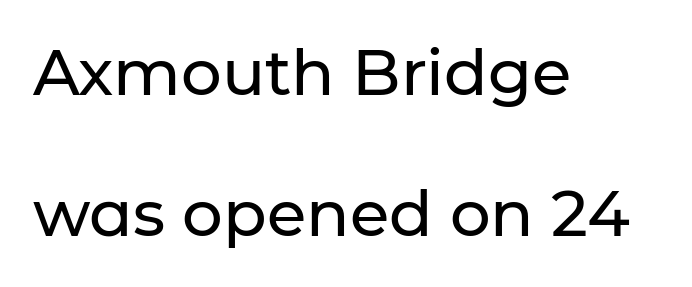
Nope, not italic — everything's standing straight. The passage shown is not underscored anywhere. Line beginnings align vertically; line endings do not. Note: no serifs on the glyphs.
